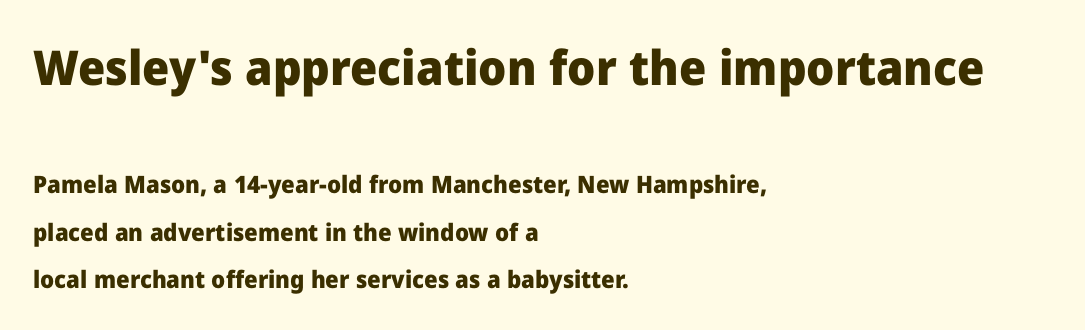
The image shows 48 px heavy sans-serif type, upright; set left-aligned, loose line spacing (1.99x), normal letter spacing, not underlined; the first (top) block is 2.0x larger; low stroke contrast and a medium x-height.
